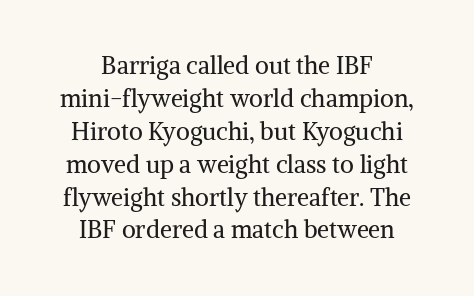
{"italic": "no", "bold": "no", "underline": "no", "align": "center", "line_spacing": "normal", "line_spacing_ratio": 1.37, "letter_spacing": "normal", "letter_spacing_em": 0.0, "glyph_px": 24}
